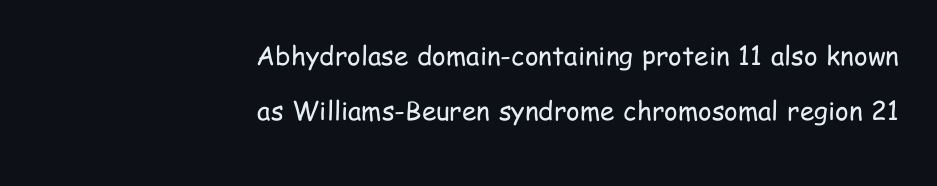
{"italic": "no", "bold": "no", "underline": "no", "align": "right", "line_spacing": "loose", "line_spacing_ratio": 2.13, "letter_spacing": "normal", "letter_spacing_em": 0.0, "glyph_px": 26}
